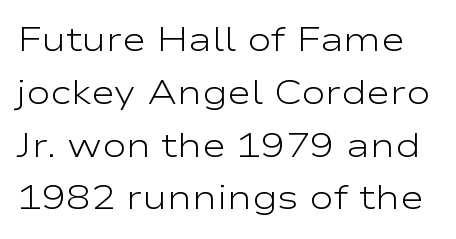
Q: Is the text bold? A: No.
Q: Is the text italic (slanted)? A: No, it is upright.
Q: Is the typeface a serif or a sans-serif typeface? A: Sans-serif.
Q: Is the text underlined? A: No.
Q: Is the spacing between letters normal or unusually wide? A: Normal.
Q: Is the spacing between lines tight, normal or loose? A: Normal.
Q: Width (condensed, normal, or wide)? A: Wide.
Q: Stroke contrast? A: Low.
Q: x-height? A: Medium.
Q: Monospaced? A: No.
